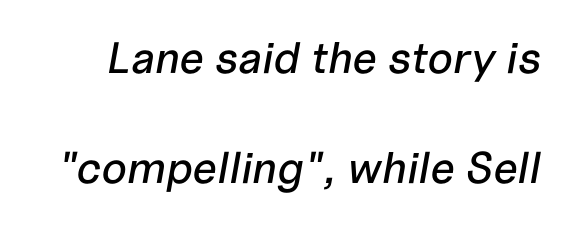
Q: Is the text italic (slanted)? A: Yes, it leans right by about 10 degrees.
Q: Is the text underlined? A: No.
Q: Is the spacing between letters normal or unusually wide? A: Normal.
Q: Is the spacing between lines tight, normal or loose? A: Loose.
Q: Width (condensed, normal, or wide)? A: Normal.
Q: Stroke contrast? A: Low.
Q: x-height? A: Medium.
Q: Monospaced? A: No.
